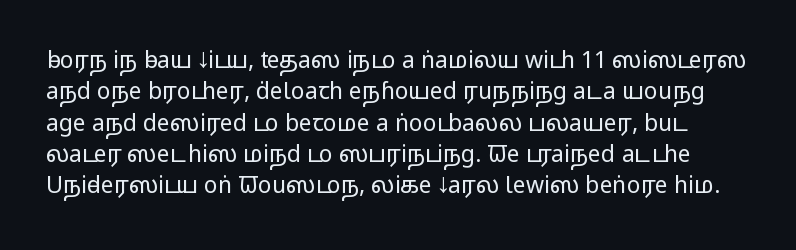
The image shows 23 px text type, upright; set normal line spacing (1.36x), normal letter spacing, not underlined.
